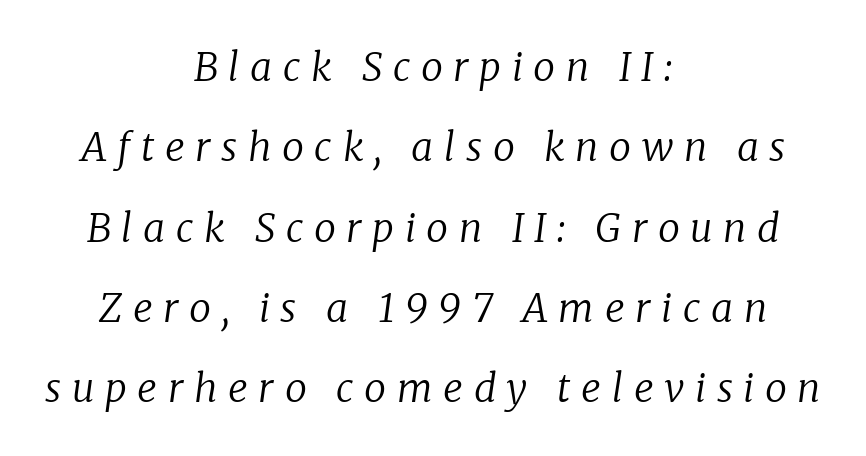
The image shows 39 px regular-weight serif type, italic (leaning right); set centered, loose line spacing (2.06x), unusually wide letter spacing (+0.27 em), not underlined; low stroke contrast and a medium x-height.
